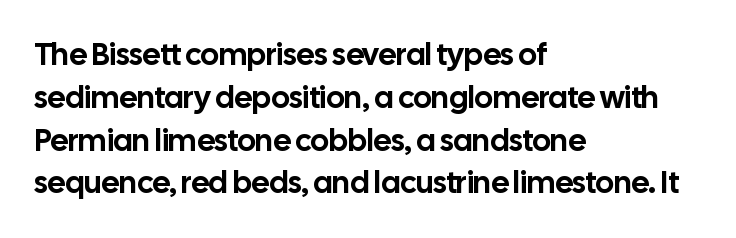
The image shows 31 px sans-serif type, upright; set left-aligned, normal line spacing (1.38x), normal letter spacing, not underlined; low stroke contrast and a medium x-height.
